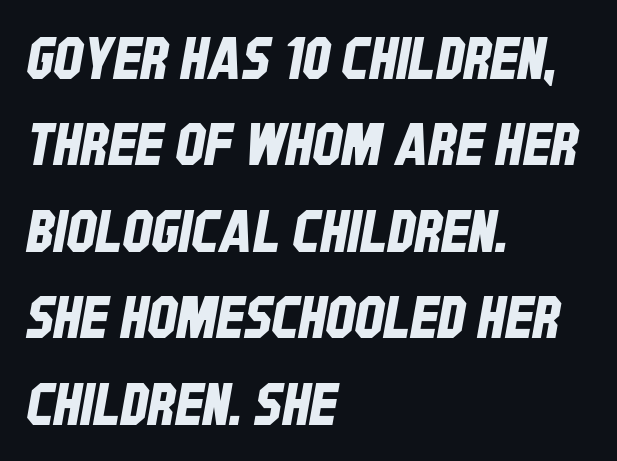
The image shows 58 px condensed sans-serif type; set left-aligned, normal line spacing (1.49x), normal letter spacing, not underlined; low stroke contrast and a large x-height.
